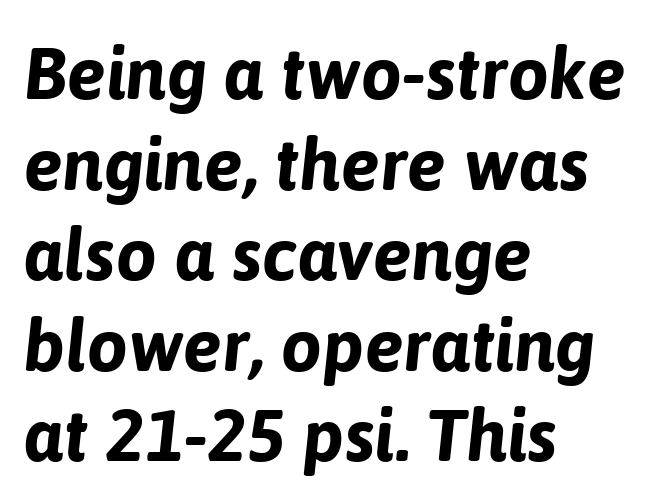
The face used here has the dense, thick strokes of a bold. A typesetter would call this zero additional tracking. Is the block centered? No — it sits flush against the left margin. The passage shown leans; its letterforms are oblique. Varying glyph widths throughout — classic text-font behaviour. Check the space under the baseline: it is left empty.
